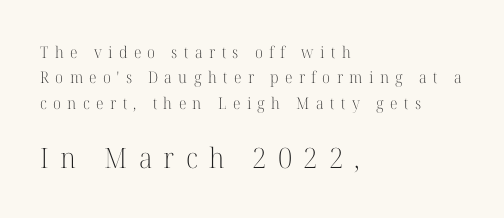
The image shows 28 px light serif type, upright; set left-aligned, normal line spacing (1.58x), unusually wide letter spacing (+0.4 em), not underlined; the second (bottom) block is 1.75x larger; high stroke contrast and a medium x-height.
